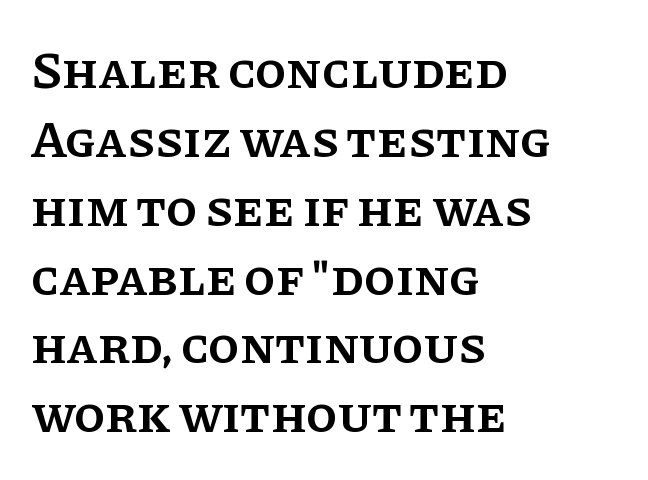
The image shows 51 px semibold serif type, upright; set left-aligned, normal line spacing (1.35x), normal letter spacing, not underlined; low stroke contrast and a large x-height.
